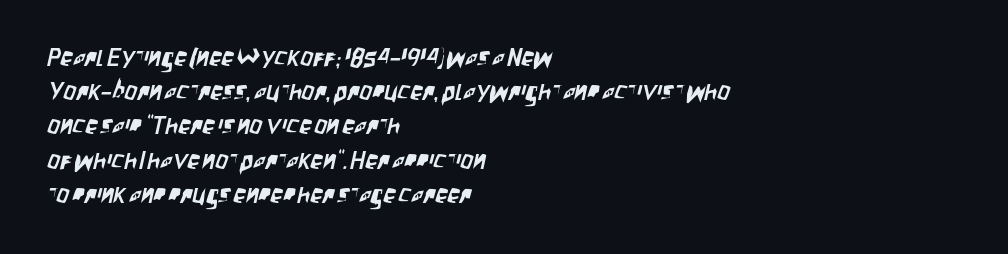
The paragraph has a hard left edge and a soft right edge. The glyphs are unaccompanied by any horizontal stroke below them. You could call the tracking neutral — neither tight nor loose. Vertical spacing — default.
